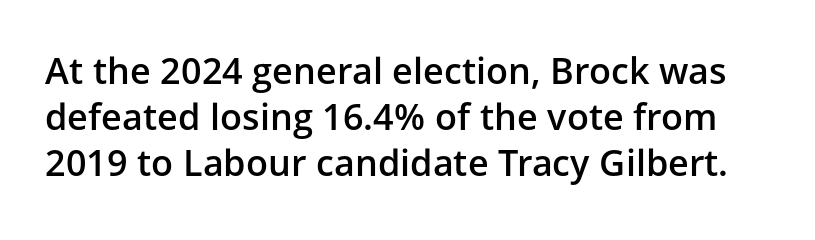
As a designer I'd log this as weight 600, semibold. What's the leading like? Ordinary, nothing unusual. Look at the tracking — it's just the regular setting, nothing added. This sample has the flowing, uneven cadence of proportional lettering.
